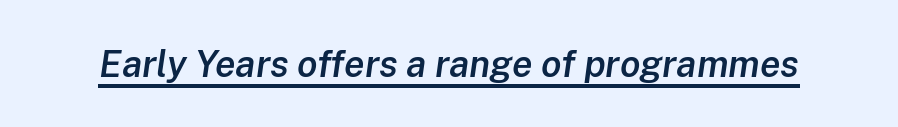
{"italic": "yes", "lean": "right", "slant_degrees": 8, "bold": "semi", "weight": "semibold", "width": "normal", "stroke_contrast": "low", "x_height": "medium", "monospaced": "no", "underline": "yes", "letter_spacing": "normal", "letter_spacing_em": 0.0, "glyph_px": 37}
